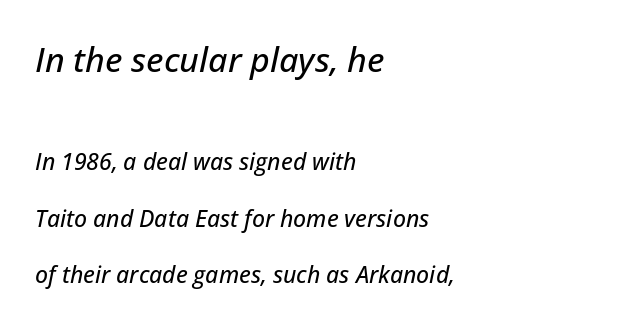
Q: Is the text italic (slanted)? A: Yes, it leans right by about 12 degrees.
Q: Is the text underlined? A: No.
Q: How is the paragraph aligned? A: Left-aligned.
Q: Is the spacing between letters normal or unusually wide? A: Normal.
Q: Is the spacing between lines tight, normal or loose? A: Loose.
Q: Which block of text is set in a larger size, the first (top) or the second (bottom)? A: The first (top) one.
Q: Width (condensed, normal, or wide)? A: Normal.
Q: Stroke contrast? A: Low.
Q: x-height? A: Medium.
Q: Monospaced? A: No.
